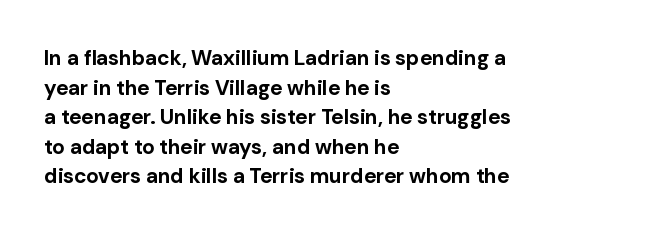
The image shows 21 px bold type, upright; set left-aligned, normal line spacing (1.41x), normal letter spacing, not underlined.
